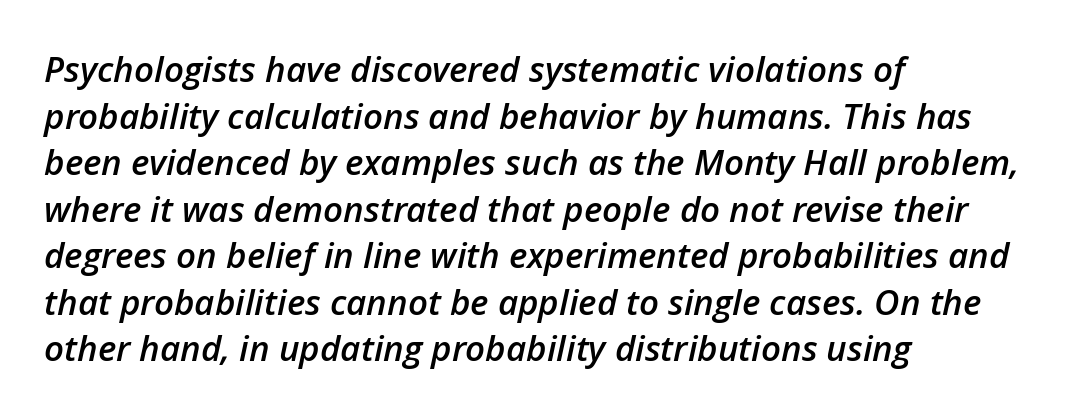
The image shows 35 px semibold type, italic (leaning right); set left-aligned, normal line spacing (1.33x), normal letter spacing, not underlined; low stroke contrast and a medium x-height.
